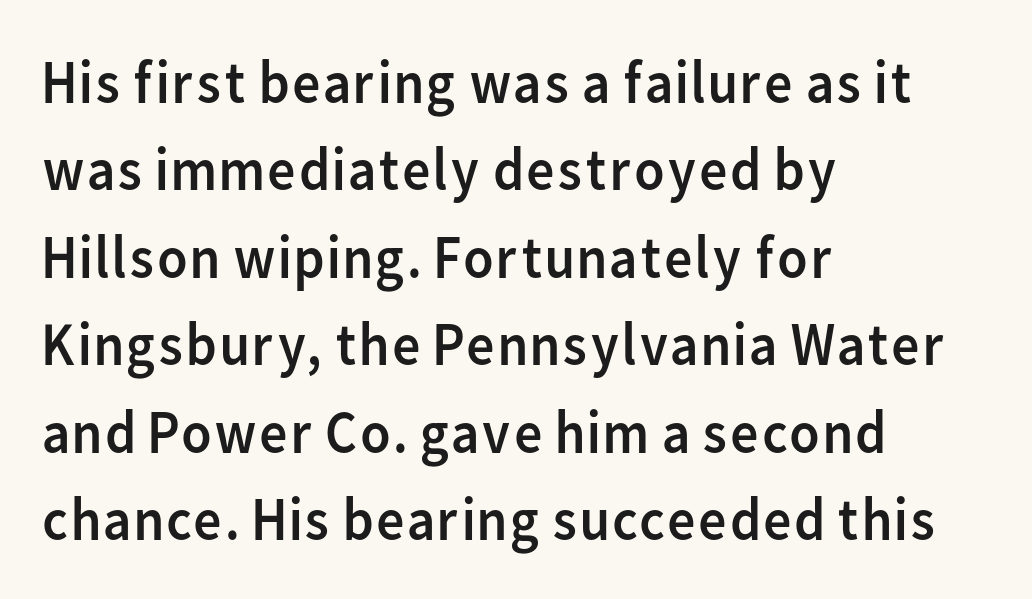
The image shows 62 px regular-weight sans-serif type, upright; set left-aligned, normal line spacing (1.41x), normal letter spacing, not underlined; low stroke contrast and a medium x-height.
